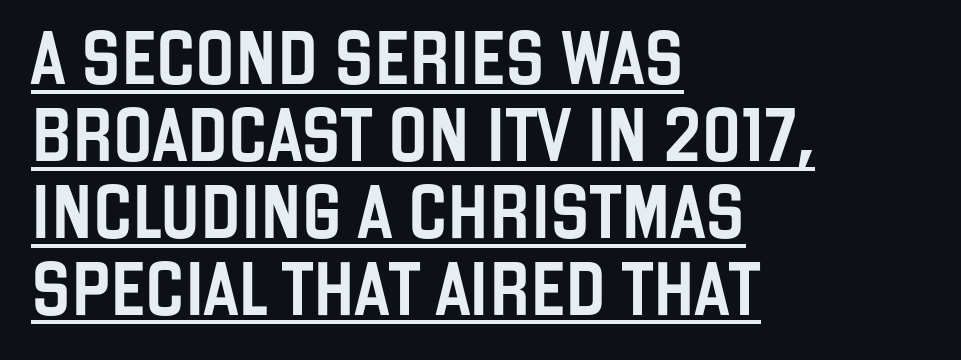
Regarding serifs, this sample does without them. The lettering holds an erect, upright posture throughout. Typeset ragged right — the left edge is the straight one. Glance below the letters and you will spot a drawn line. Looks like regular typesetting: each glyph gets only the width it needs. Successive baselines arrive at the customary interval.
